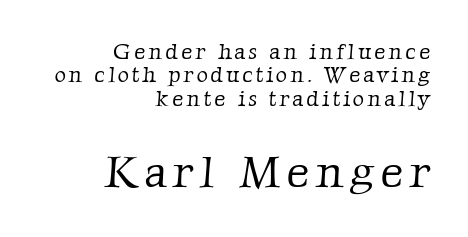
Q: Is the text bold? A: No.
Q: Is the typeface a serif or a sans-serif typeface? A: Serif.
Q: Is the text underlined? A: No.
Q: How is the paragraph aligned? A: Right-aligned.
Q: Is the spacing between lines tight, normal or loose? A: Tight.
Q: Which block of text is set in a larger size, the first (top) or the second (bottom)? A: The second (bottom) one.
Q: Width (condensed, normal, or wide)? A: Normal.
Q: Stroke contrast? A: Low.
Q: x-height? A: Medium.
Q: Monospaced? A: No.
